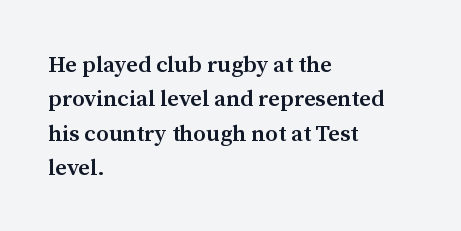
The image shows 23 px text type, upright; set left-aligned, normal line spacing (1.49x), normal letter spacing, not underlined.
